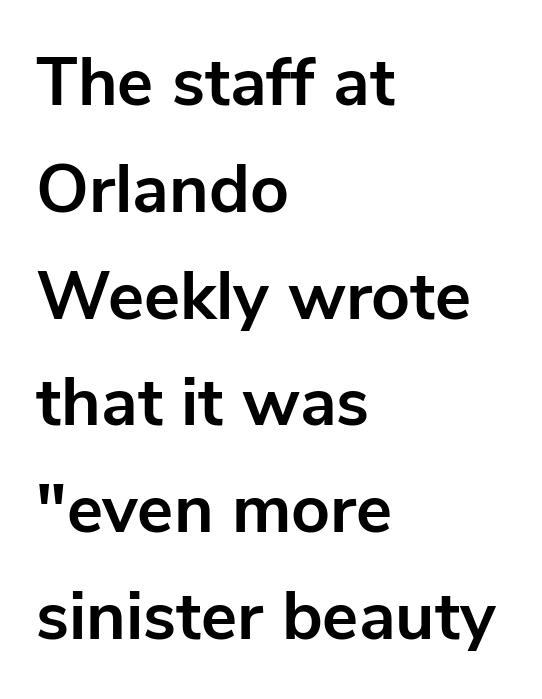
Posture: straight, roman, zero tilt. The font family rendered here belongs to the sans-serif group. The letters sit at their default tracking, neither squeezed nor spread. The words here are not underlined. The lines in this sample share a left origin and differ only in where they stop. The passage shown is typed in a proportional face where columns would drift.
